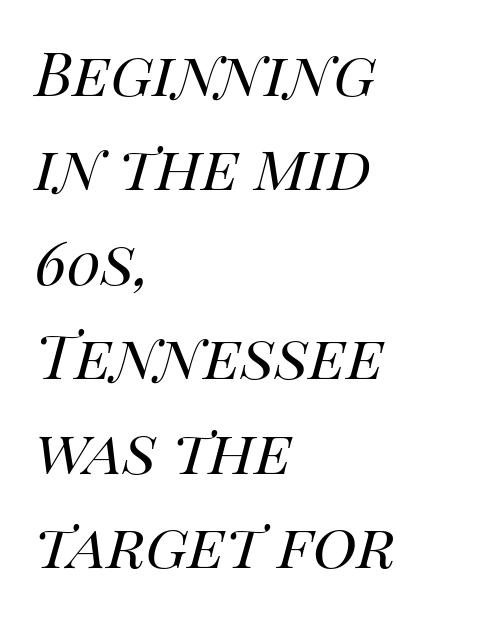
{"italic": "yes", "lean": "right", "slant_degrees": 14, "bold": "no", "weight": "regular", "width": "normal", "stroke_contrast": "high", "x_height": "large", "monospaced": "no", "underline": "no", "align": "left", "line_spacing": "normal", "line_spacing_ratio": 1.26, "letter_spacing": "normal", "letter_spacing_em": 0.0, "glyph_px": 75}
